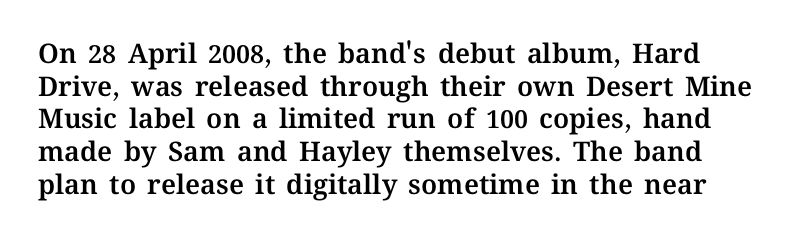
No word sits above an underline. The passage shown has conventional tracking throughout. Rendered with straight, roman letterforms.
